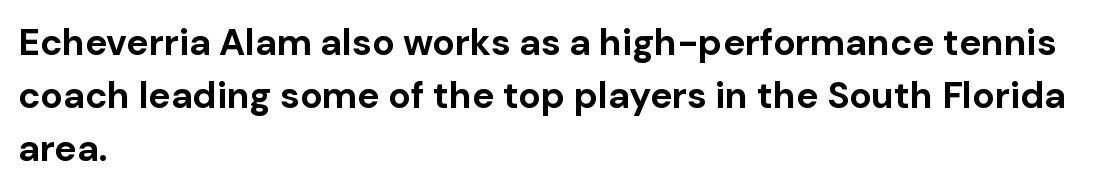
The image shows 37 px bold sans-serif type, upright; set left-aligned, normal line spacing (1.43x), normal letter spacing, not underlined; low stroke contrast and a medium x-height.
